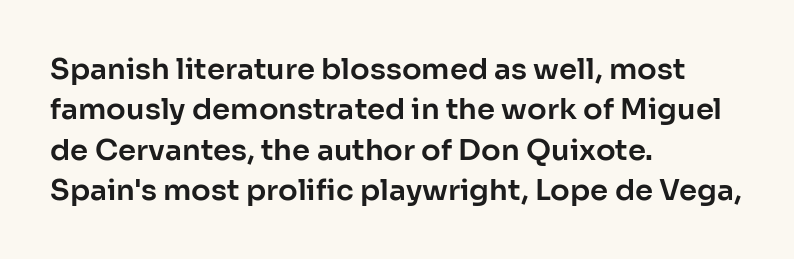
Q: Is the text italic (slanted)? A: No, it is upright.
Q: Is the typeface a serif or a sans-serif typeface? A: Sans-serif.
Q: Is the text underlined? A: No.
Q: How is the paragraph aligned? A: Left-aligned.
Q: Is the spacing between letters normal or unusually wide? A: Normal.
Q: Is the spacing between lines tight, normal or loose? A: Normal.
Q: Width (condensed, normal, or wide)? A: Normal.
Q: Stroke contrast? A: Low.
Q: x-height? A: Medium.
Q: Monospaced? A: No.
